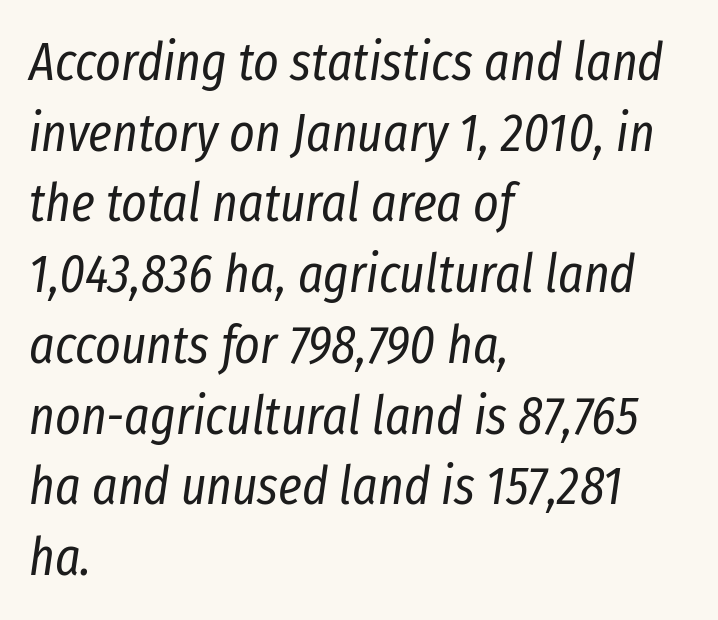
Stroke thickness stays within the range of a standard reading face or lighter. Short note: letters normally spaced. These lines were composed using italics. Each letter keeps its own natural width here, so spacing adapts to shape. What's the leading like? Ordinary, nothing unusual.
